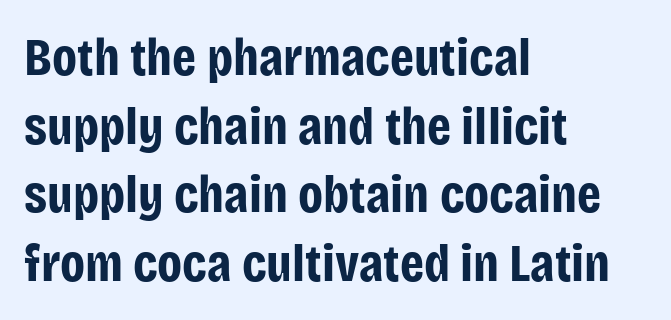
The image shows 54 px bold, condensed sans-serif type, upright; set left-aligned, normal line spacing (1.27x), normal letter spacing, not underlined; low stroke contrast and a large x-height.
